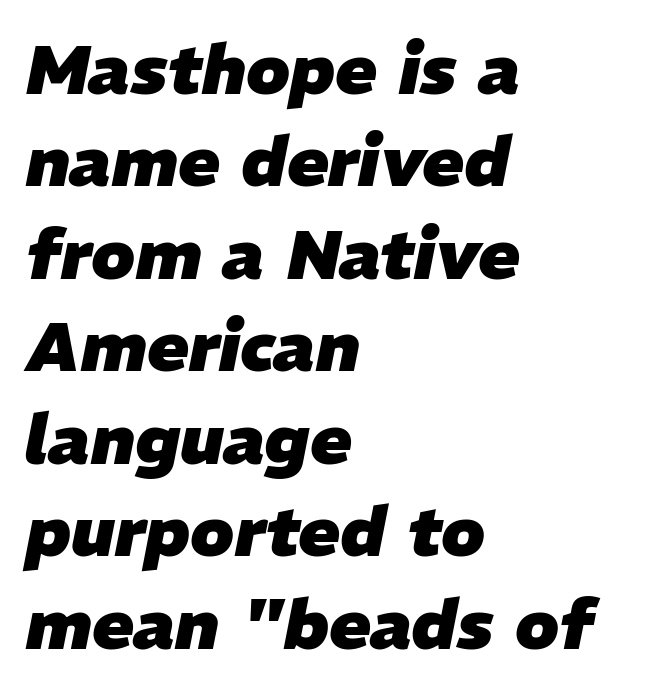
Q: Is the text bold? A: Yes.
Q: Is the text italic (slanted)? A: Yes, it leans right by about 11 degrees.
Q: Is the text underlined? A: No.
Q: How is the paragraph aligned? A: Left-aligned.
Q: Is the spacing between letters normal or unusually wide? A: Normal.
Q: Is the spacing between lines tight, normal or loose? A: Normal.
Q: Width (condensed, normal, or wide)? A: Normal.
Q: Stroke contrast? A: Low.
Q: x-height? A: Medium.
Q: Monospaced? A: No.
